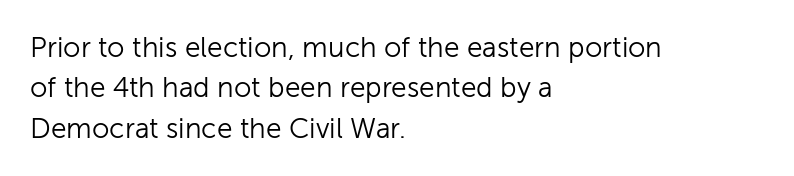
Q: Is the text bold? A: No.
Q: Is the text italic (slanted)? A: No, it is upright.
Q: Is the typeface a serif or a sans-serif typeface? A: Sans-serif.
Q: Is the text underlined? A: No.
Q: How is the paragraph aligned? A: Left-aligned.
Q: Is the spacing between letters normal or unusually wide? A: Normal.
Q: Is the spacing between lines tight, normal or loose? A: Normal.
Q: Width (condensed, normal, or wide)? A: Normal.
Q: Stroke contrast? A: Low.
Q: x-height? A: Medium.
Q: Monospaced? A: No.
